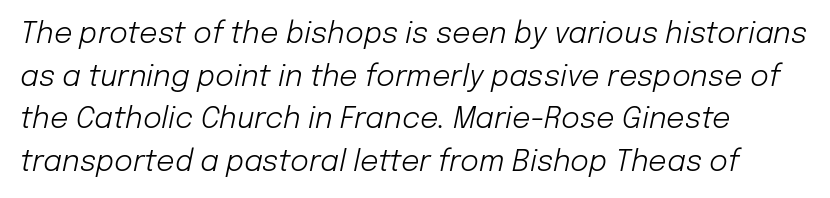
{"italic": "yes", "lean": "right", "slant_degrees": 12, "bold": "no", "weight": "light", "width": "normal", "stroke_contrast": "low", "x_height": "medium", "monospaced": "no", "underline": "no", "line_spacing": "normal", "line_spacing_ratio": 1.47, "letter_spacing": "normal", "letter_spacing_em": 0.0, "glyph_px": 29}
